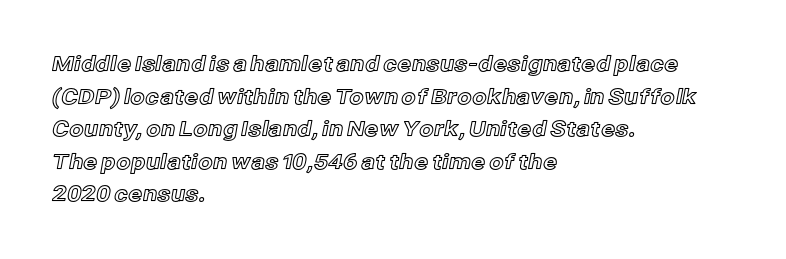
The line-height multiplier appears to be the usual default. This sample uses plain, unmodified letter spacing. No word sits above an underline.
